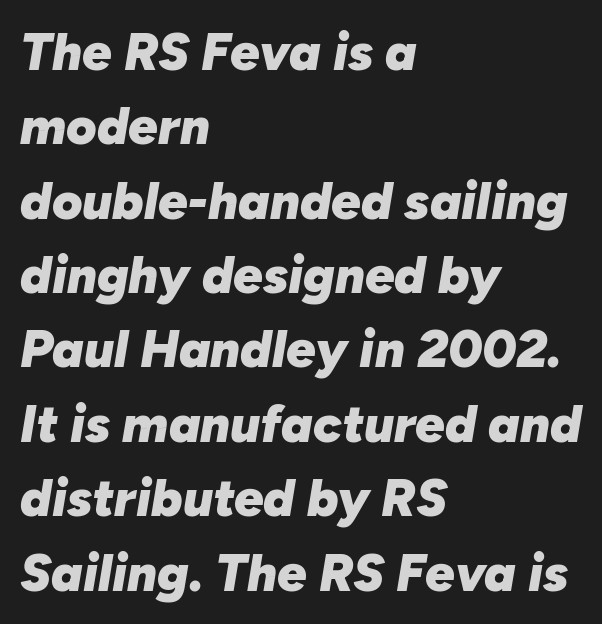
{"italic": "yes", "lean": "right", "slant_degrees": 10, "bold": "yes", "weight": "heavy", "width": "normal", "stroke_contrast": "low", "x_height": "medium", "monospaced": "no", "underline": "no", "align": "left", "line_spacing": "normal", "line_spacing_ratio": 1.43, "letter_spacing": "normal", "letter_spacing_em": 0.0, "glyph_px": 52}
